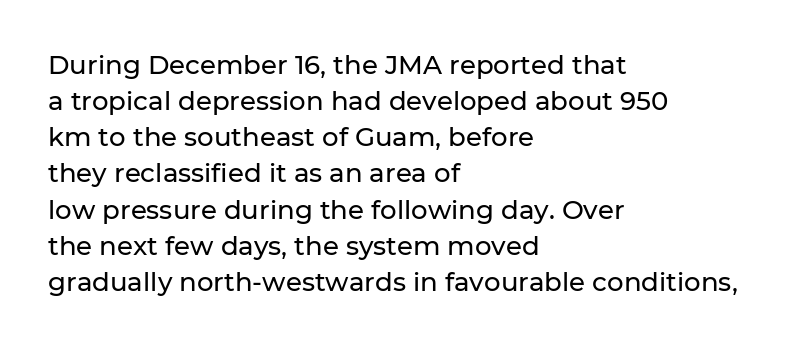
The image shows 26 px text type, upright; set left-aligned, normal line spacing (1.39x), normal letter spacing, not underlined.
